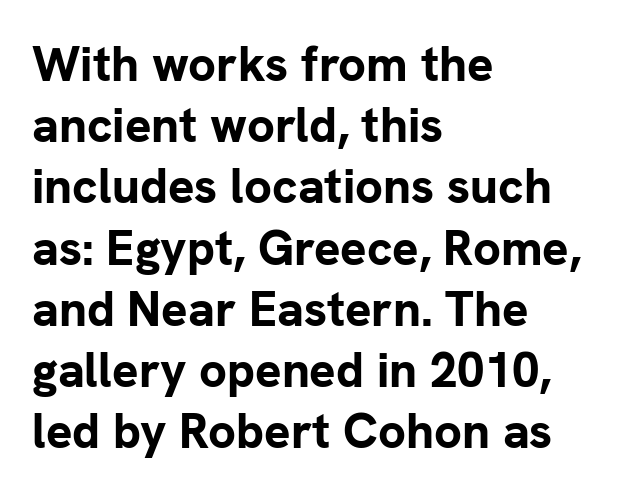
{"serif": "no", "italic": "no", "bold": "yes", "weight": "bold", "width": "normal", "stroke_contrast": "low", "x_height": "medium", "monospaced": "no", "underline": "no", "align": "left", "line_spacing": "normal", "line_spacing_ratio": 1.25, "letter_spacing": "normal", "letter_spacing_em": 0.0, "glyph_px": 49}
